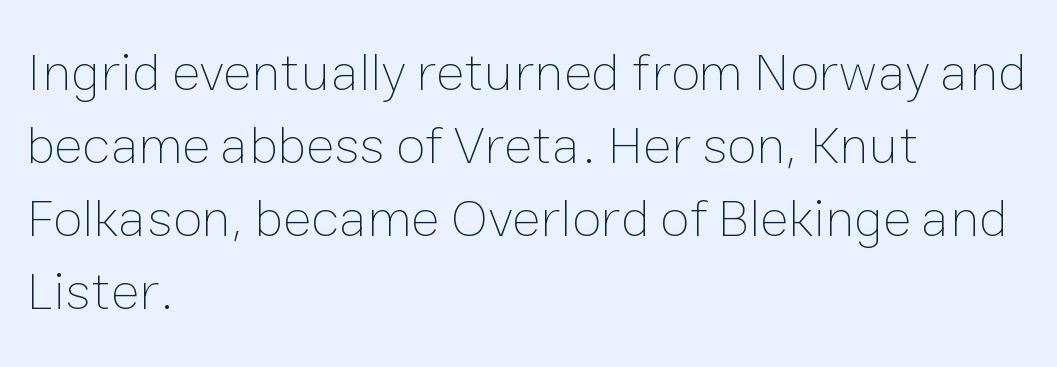
{"italic": "no", "bold": "no", "weight": "thin", "width": "normal", "stroke_contrast": "low", "x_height": "medium", "monospaced": "no", "underline": "no", "align": "left", "line_spacing": "normal", "line_spacing_ratio": 1.35, "letter_spacing": "normal", "letter_spacing_em": 0.0, "glyph_px": 54}
